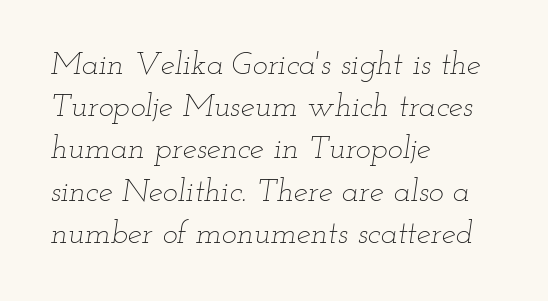
Leading: standard. This sample has the flowing, uneven cadence of proportional lettering. These glyphs show unthickened strokes, regular width or finer. The strip under each line holds only bare page.
